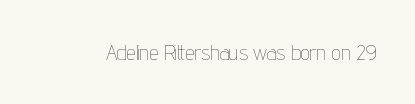
The passage shown is not underscored anywhere. The font's upright variant was chosen for this text. Stems here are at most as thick as an everyday book face. Observe the ordinary spacing: letters are neighbours, not strangers.
